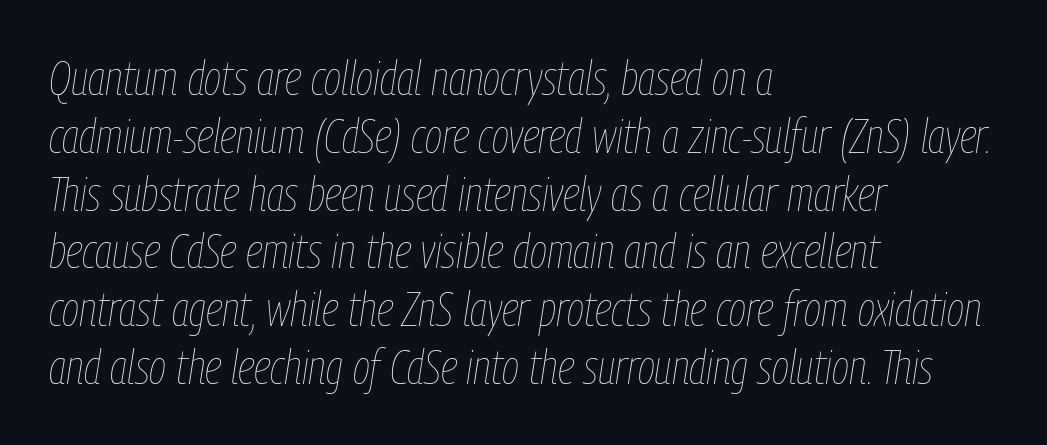
Q: Is the text bold? A: No.
Q: Is the text italic (slanted)? A: Yes, it leans right by about 9 degrees.
Q: Is the text underlined? A: No.
Q: How is the paragraph aligned? A: Left-aligned.
Q: Is the spacing between letters normal or unusually wide? A: Normal.
Q: Width (condensed, normal, or wide)? A: Condensed.
Q: Stroke contrast? A: Low.
Q: x-height? A: Medium.
Q: Monospaced? A: No.
